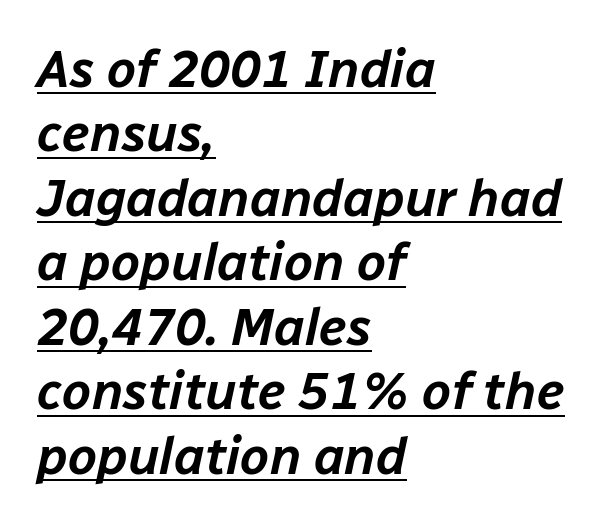
{"italic": "yes", "lean": "right", "slant_degrees": 12, "width": "normal", "stroke_contrast": "low", "x_height": "medium", "monospaced": "no", "underline": "yes", "align": "left", "line_spacing_ratio": 1.24, "letter_spacing": "normal", "letter_spacing_em": 0.0, "glyph_px": 52}
